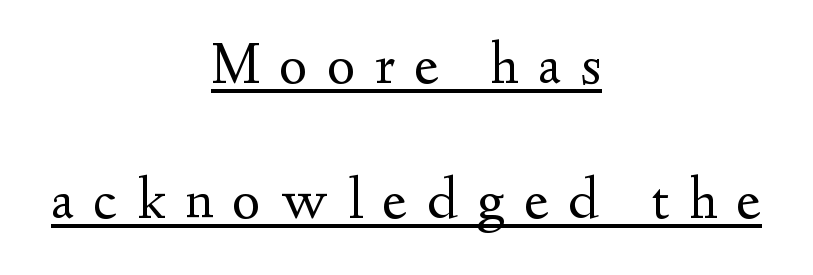
Is there much room between lines? Yes — plenty of vertical air separates them. The glyphs are accompanied by a horizontal stroke just below them. Weight class: somewhere from thin through regular. The tracking reads as deliberately expanded to a designer's eye. The rag falls on both sides of this text block equally.
